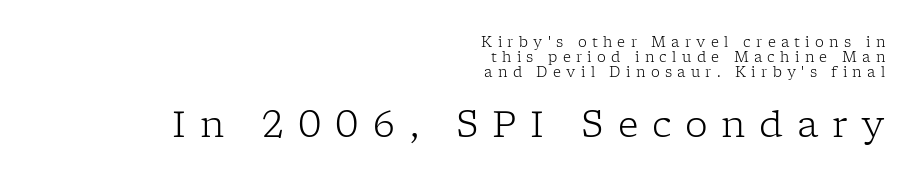
Q: Is the text bold? A: No.
Q: Is the text italic (slanted)? A: No, it is upright.
Q: Is the typeface a serif or a sans-serif typeface? A: Serif.
Q: Is the text underlined? A: No.
Q: How is the paragraph aligned? A: Right-aligned.
Q: Is the spacing between letters normal or unusually wide? A: Unusually wide.
Q: Is the spacing between lines tight, normal or loose? A: Tight.
Q: Which block of text is set in a larger size, the first (top) or the second (bottom)? A: The second (bottom) one.
Q: Width (condensed, normal, or wide)? A: Normal.
Q: Stroke contrast? A: Low.
Q: x-height? A: Medium.
Q: Monospaced? A: No.
